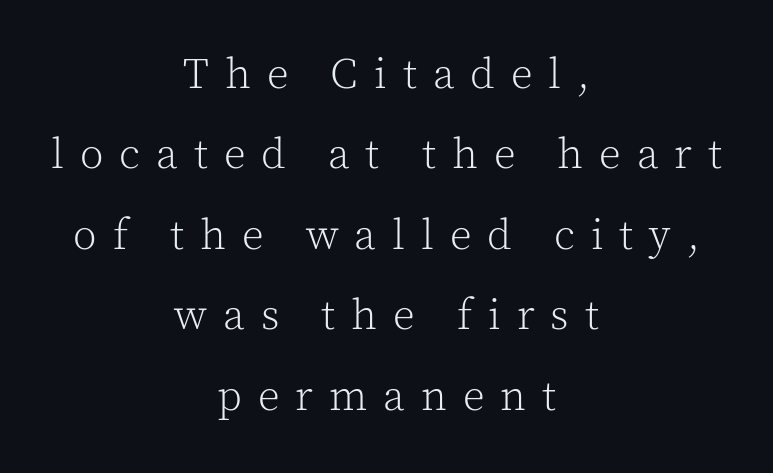
Honestly, there is no underline to notice here at all. Leftover space on each line is divided equally before and after the words. Is there any slant? The stems are plumb. The designer went with a serif here, giving each stem small feet. Heaviness? Minimal to ordinary, like unemphasized prose.
